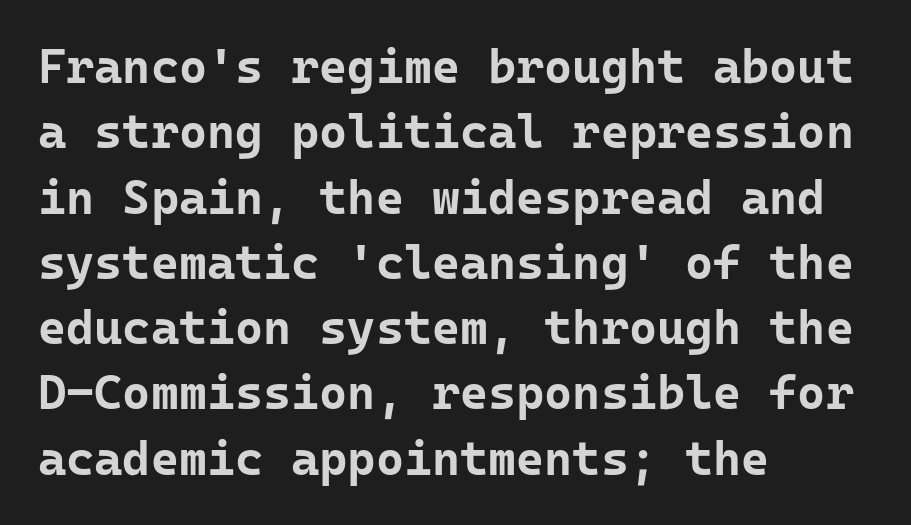
The image shows 48 px bold sans-serif type, upright; set left-aligned, normal line spacing (1.36x), normal letter spacing, not underlined; low stroke contrast and a medium x-height.
